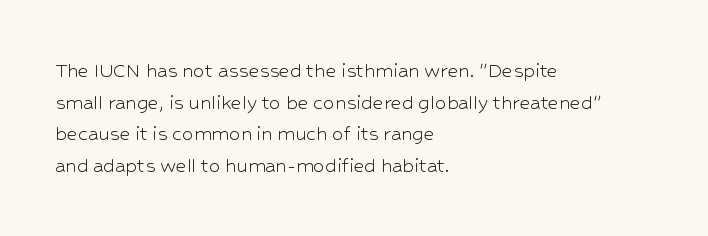
{"italic": "no", "bold": "no", "underline": "no", "align": "left", "line_spacing": "normal", "line_spacing_ratio": 1.37, "letter_spacing": "normal", "letter_spacing_em": 0.0, "glyph_px": 23}
